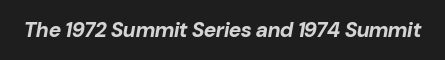
{"italic": "yes", "lean": "right", "slant_degrees": 10, "bold": "yes", "underline": "no", "letter_spacing": "normal", "letter_spacing_em": 0.0, "glyph_px": 21}
